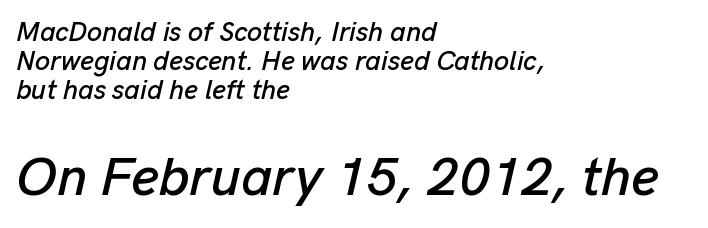
The image shows 54 px text type, italic (leaning right); set left-aligned, tight line spacing (1.07x), normal letter spacing, not underlined; the second (bottom) block is 2.0x larger; low stroke contrast and a medium x-height.
